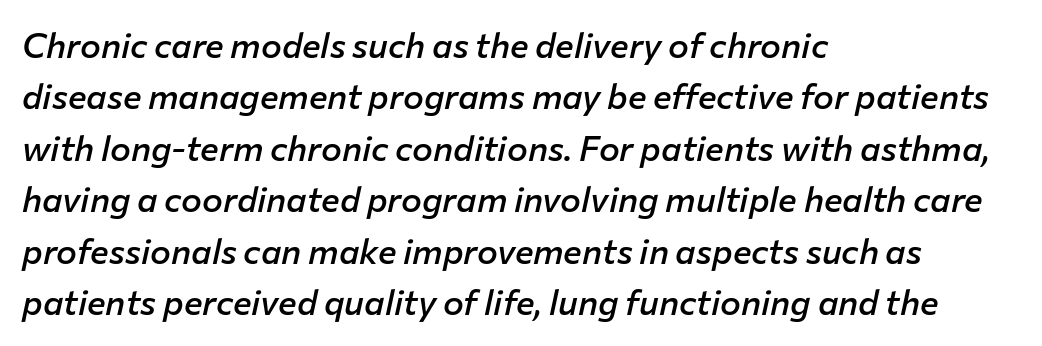
Q: Is the text bold? A: Semi-bold.
Q: Is the text italic (slanted)? A: Yes, it leans right by about 12 degrees.
Q: Is the text underlined? A: No.
Q: How is the paragraph aligned? A: Left-aligned.
Q: Is the spacing between letters normal or unusually wide? A: Normal.
Q: Is the spacing between lines tight, normal or loose? A: Normal.
Q: Width (condensed, normal, or wide)? A: Normal.
Q: Stroke contrast? A: Low.
Q: x-height? A: Medium.
Q: Monospaced? A: No.
